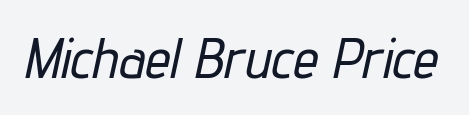
{"italic": "yes", "lean": "right", "slant_degrees": 12, "width": "condensed", "stroke_contrast": "low", "x_height": "medium", "monospaced": "no", "underline": "no", "letter_spacing": "normal", "letter_spacing_em": 0.0, "glyph_px": 57}
